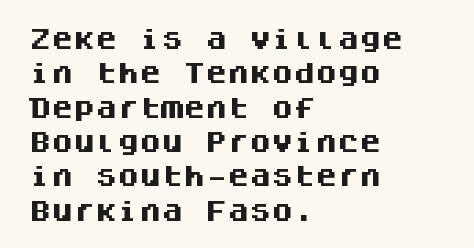
The image shows 22 px bold type, upright; set left-aligned, normal line spacing (1.56x), normal letter spacing, not underlined.
